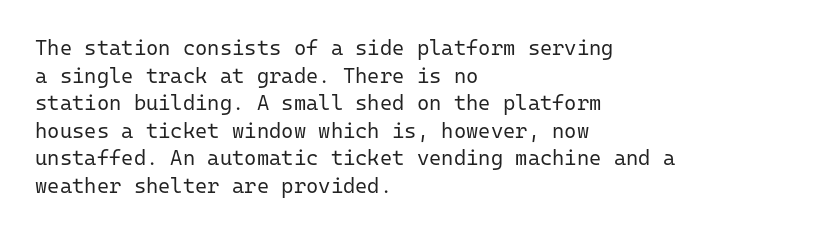
The image shows 21 px text type, upright; set left-aligned, normal line spacing (1.31x), normal letter spacing, not underlined.
